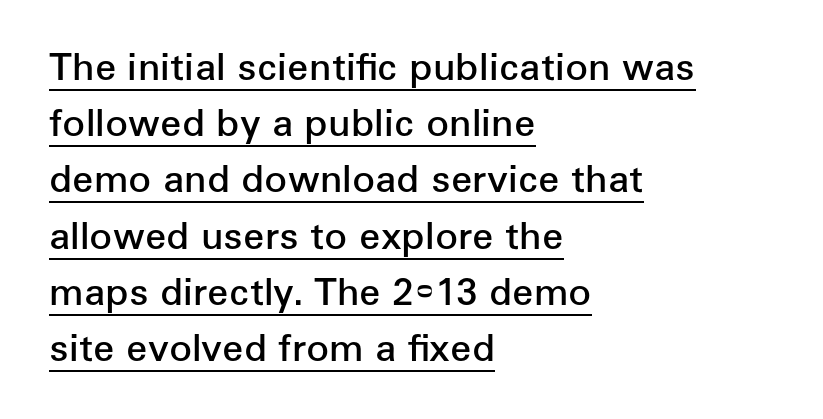
Posture: straight, roman, zero tilt. Whoever set this chose a conventional vertical rhythm. Words appear dense and cohesive because spacing is normal. The face used here is proportionally spaced, like ordinary book or web type. The rag falls on the right side of this text block.
